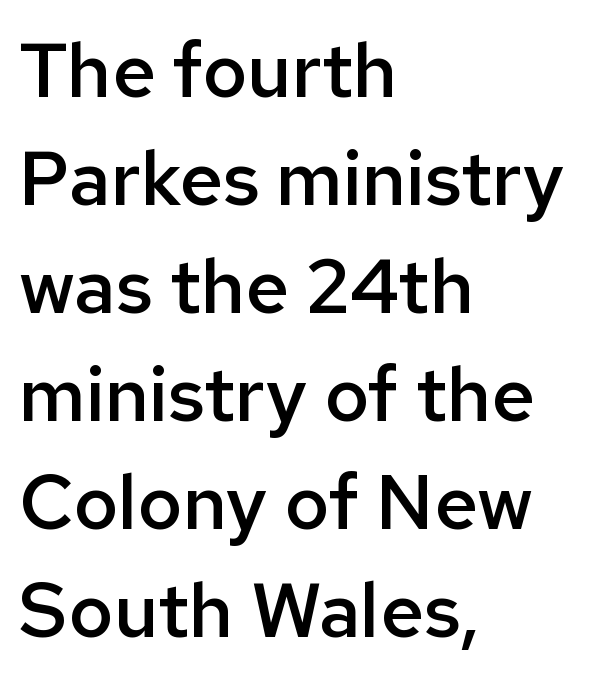
{"serif": "no", "italic": "no", "bold": "semi", "weight": "semibold", "width": "normal", "stroke_contrast": "low", "x_height": "medium", "monospaced": "no", "underline": "no", "align": "left", "line_spacing": "normal", "line_spacing_ratio": 1.42, "letter_spacing": "normal", "letter_spacing_em": 0.0, "glyph_px": 76}
